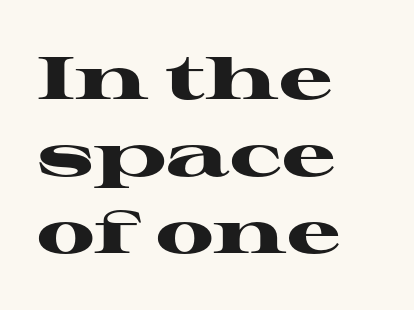
The image shows 60 px heavy, wide serif type, upright; set left-aligned, normal line spacing (1.28x), normal letter spacing, not underlined; high stroke contrast and a medium x-height.
